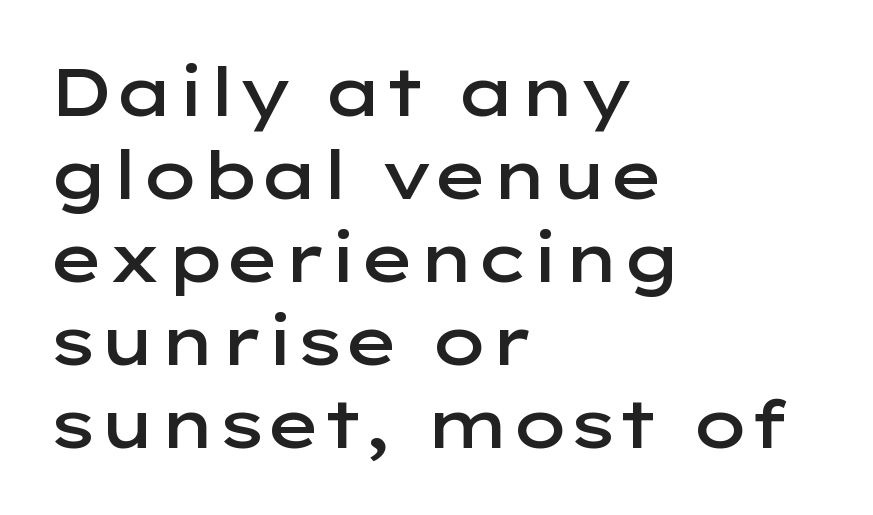
The image shows 67 px semibold, wide sans-serif type, upright; set left-aligned, line spacing 1.24x, normal letter spacing, not underlined; low stroke contrast and a medium x-height.
